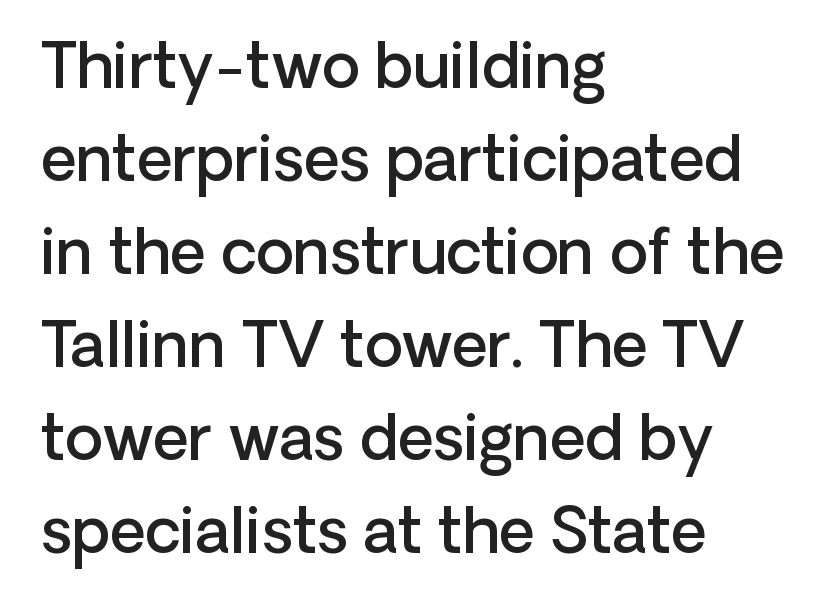
The image shows 62 px semibold sans-serif type, upright; set left-aligned, normal line spacing (1.5x), normal letter spacing, not underlined; low stroke contrast and a medium x-height.
